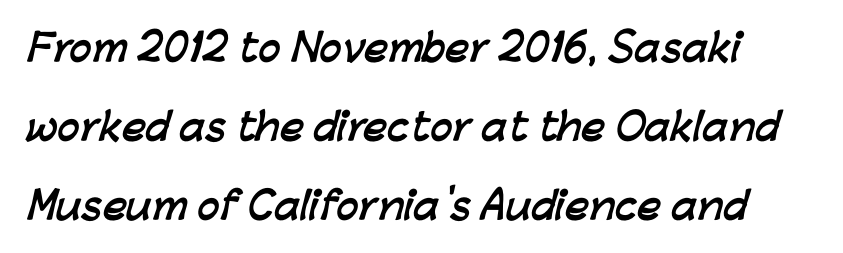
{"serif": "no", "bold": "yes", "weight": "semibold", "width": "normal", "stroke_contrast": "low", "x_height": "medium", "monospaced": "no", "underline": "no", "align": "left", "line_spacing": "loose", "line_spacing_ratio": 2.13, "letter_spacing": "normal", "letter_spacing_em": 0.0, "glyph_px": 37}
